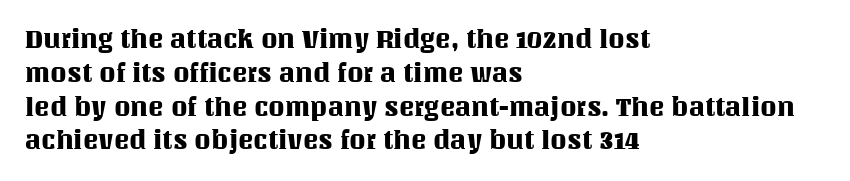
Q: Is the text italic (slanted)? A: No, it is upright.
Q: Is the text underlined? A: No.
Q: How is the paragraph aligned? A: Left-aligned.
Q: Is the spacing between letters normal or unusually wide? A: Normal.
Q: Is the spacing between lines tight, normal or loose? A: Normal.
